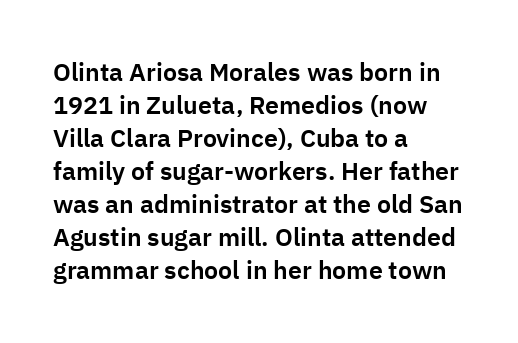
{"italic": "no", "underline": "no", "align": "left", "line_spacing": "normal", "line_spacing_ratio": 1.32, "letter_spacing": "normal", "letter_spacing_em": 0.0, "glyph_px": 25}
